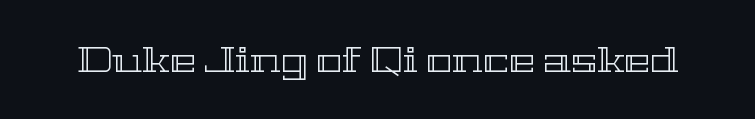
The image shows 35 px wide type, upright; set normal letter spacing, not underlined; a medium x-height.
